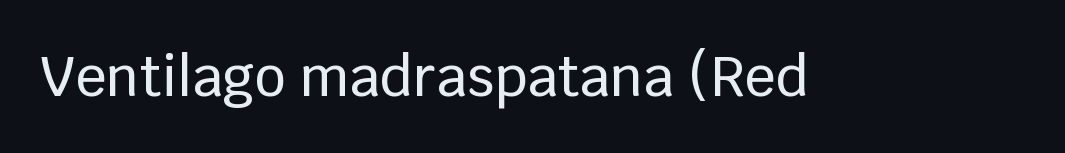
The image shows 55 px sans-serif type, upright; set normal letter spacing, not underlined; low stroke contrast and a large x-height.
